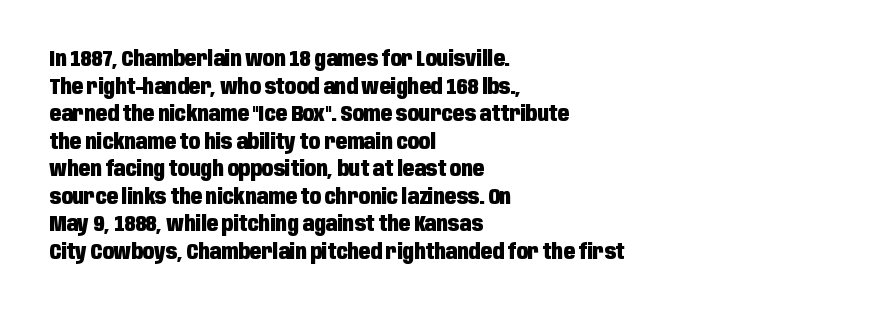
{"italic": "no", "bold": "yes", "underline": "no", "align": "left", "line_spacing": "normal", "line_spacing_ratio": 1.31, "letter_spacing": "normal", "letter_spacing_em": 0.0, "glyph_px": 21}
